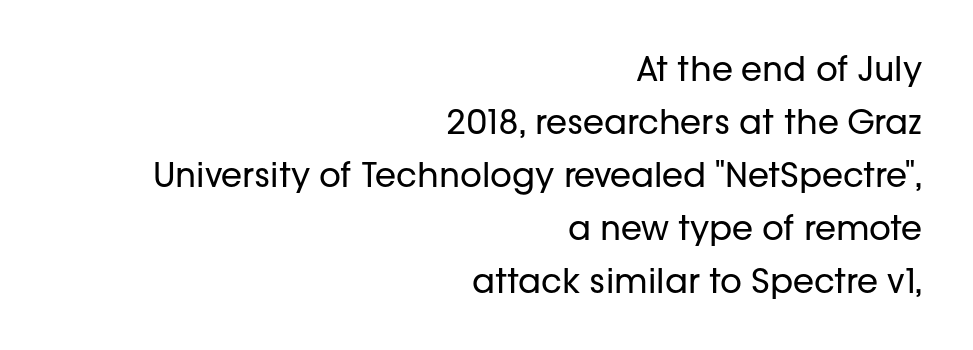
Q: Is the text bold? A: No.
Q: Is the text italic (slanted)? A: No, it is upright.
Q: Is the typeface a serif or a sans-serif typeface? A: Sans-serif.
Q: Is the text underlined? A: No.
Q: How is the paragraph aligned? A: Right-aligned.
Q: Is the spacing between letters normal or unusually wide? A: Normal.
Q: Is the spacing between lines tight, normal or loose? A: Normal.
Q: Width (condensed, normal, or wide)? A: Normal.
Q: Stroke contrast? A: Low.
Q: x-height? A: Medium.
Q: Monospaced? A: No.
